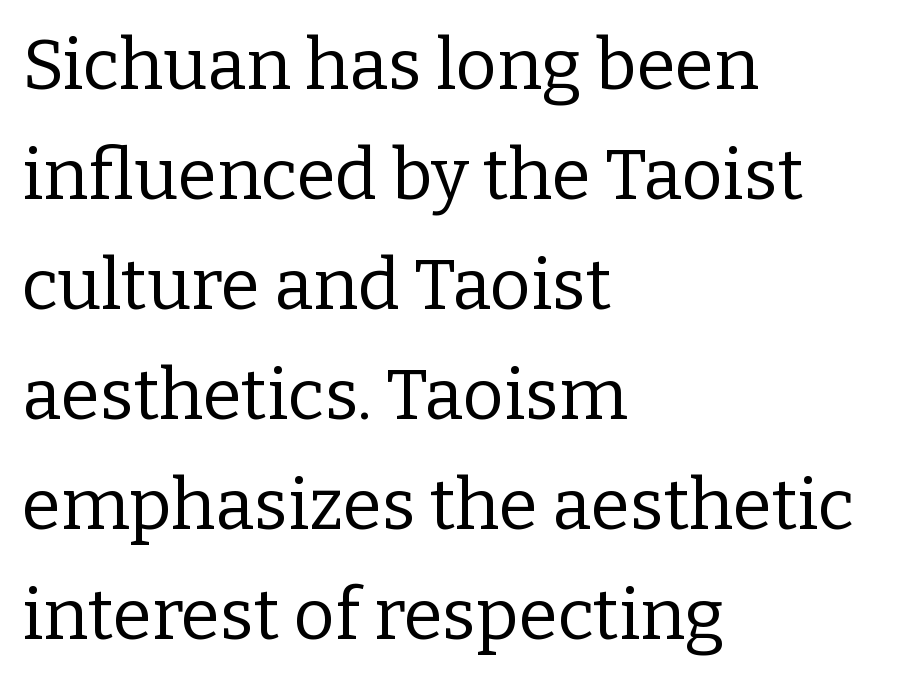
Q: Is the text bold? A: No.
Q: Is the text italic (slanted)? A: No, it is upright.
Q: Is the typeface a serif or a sans-serif typeface? A: Serif.
Q: Is the text underlined? A: No.
Q: How is the paragraph aligned? A: Left-aligned.
Q: Is the spacing between letters normal or unusually wide? A: Normal.
Q: Is the spacing between lines tight, normal or loose? A: Normal.
Q: Width (condensed, normal, or wide)? A: Normal.
Q: Stroke contrast? A: Low.
Q: x-height? A: Medium.
Q: Monospaced? A: No.
